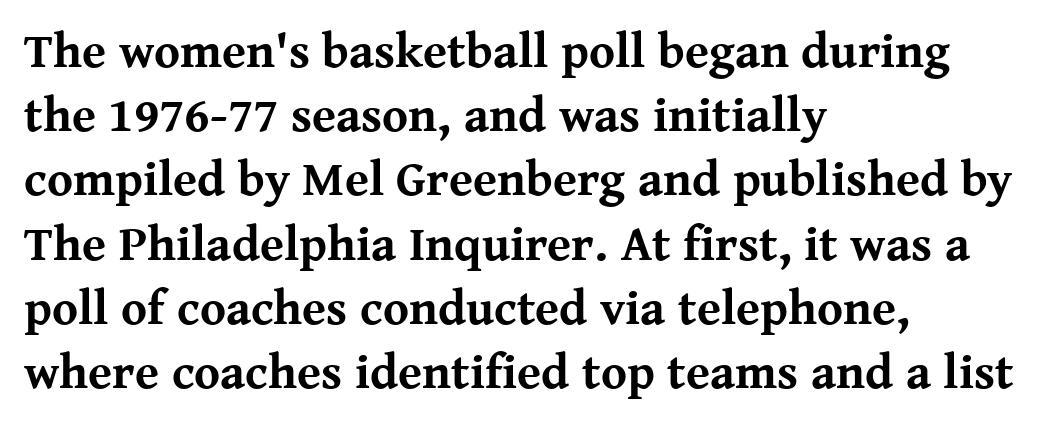
{"serif": "yes", "italic": "no", "bold": "yes", "weight": "bold", "width": "normal", "stroke_contrast": "medium", "x_height": "medium", "monospaced": "no", "underline": "no", "align": "left", "line_spacing": "normal", "line_spacing_ratio": 1.31, "letter_spacing": "normal", "letter_spacing_em": 0.0, "glyph_px": 49}
